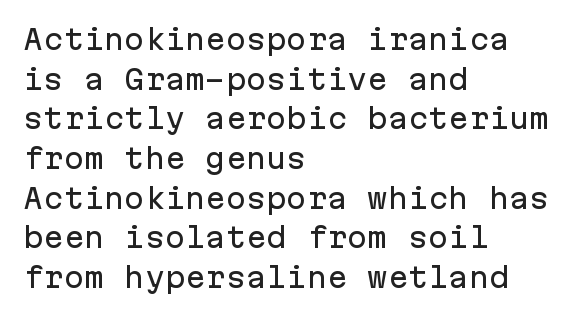
Reading down the column, the eye jumps a familiar distance to each next line. The gaps between neighbouring characters are ordinary and unremarkable. Every character sits straight up, as roman type does. These lines stack with their left ends in a neat column. Bare-footed words on every line.
